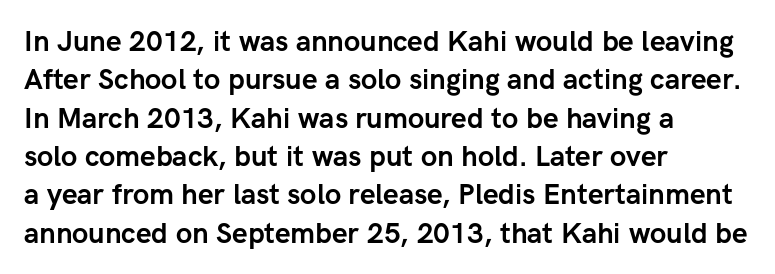
Q: Is the text bold? A: Yes.
Q: Is the text italic (slanted)? A: No, it is upright.
Q: Is the typeface a serif or a sans-serif typeface? A: Sans-serif.
Q: Is the text underlined? A: No.
Q: How is the paragraph aligned? A: Left-aligned.
Q: Is the spacing between letters normal or unusually wide? A: Normal.
Q: Is the spacing between lines tight, normal or loose? A: Normal.
Q: Width (condensed, normal, or wide)? A: Normal.
Q: Stroke contrast? A: Low.
Q: x-height? A: Medium.
Q: Monospaced? A: No.
